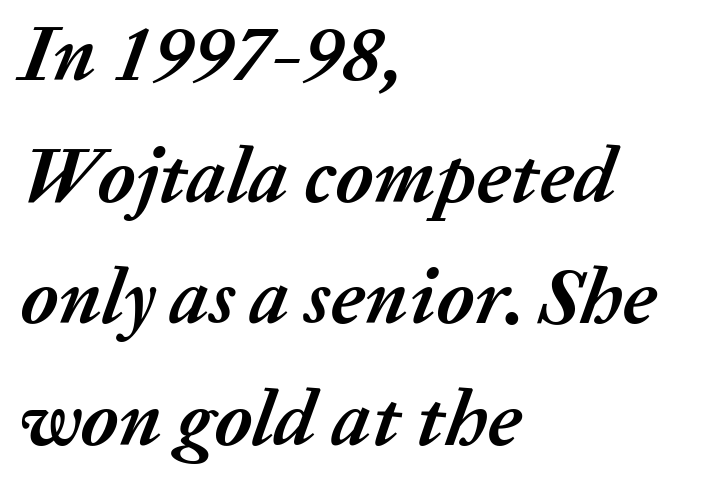
The image shows 79 px semibold type, italic (leaning right); set left-aligned, normal line spacing (1.54x), normal letter spacing, not underlined; medium stroke contrast and a medium x-height.
